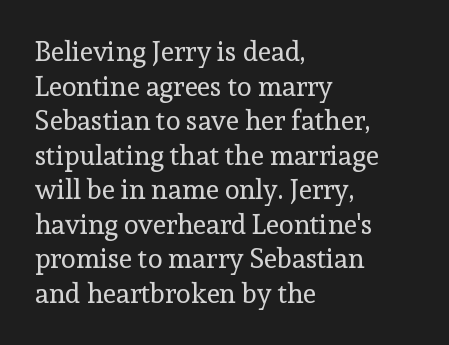
The image shows 27 px text type, upright; set left-aligned, normal line spacing (1.28x), normal letter spacing, not underlined.
